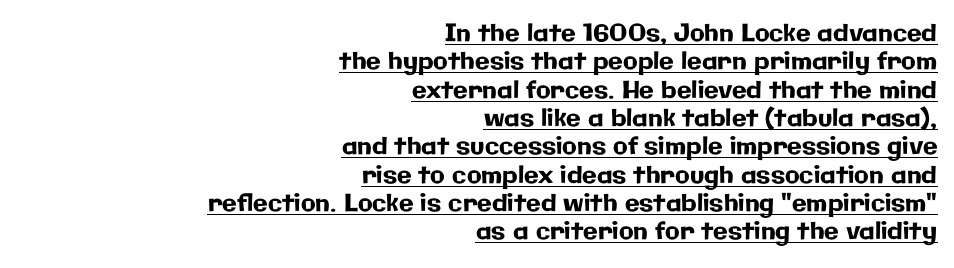
This sample is right-justified, so line beginnings fall wherever the words allow. This is roman type, the default non-slanted kind. Tracking here is standard; glyphs follow each other at the usual distance. Does a line run under the words? Yes, clearly.
